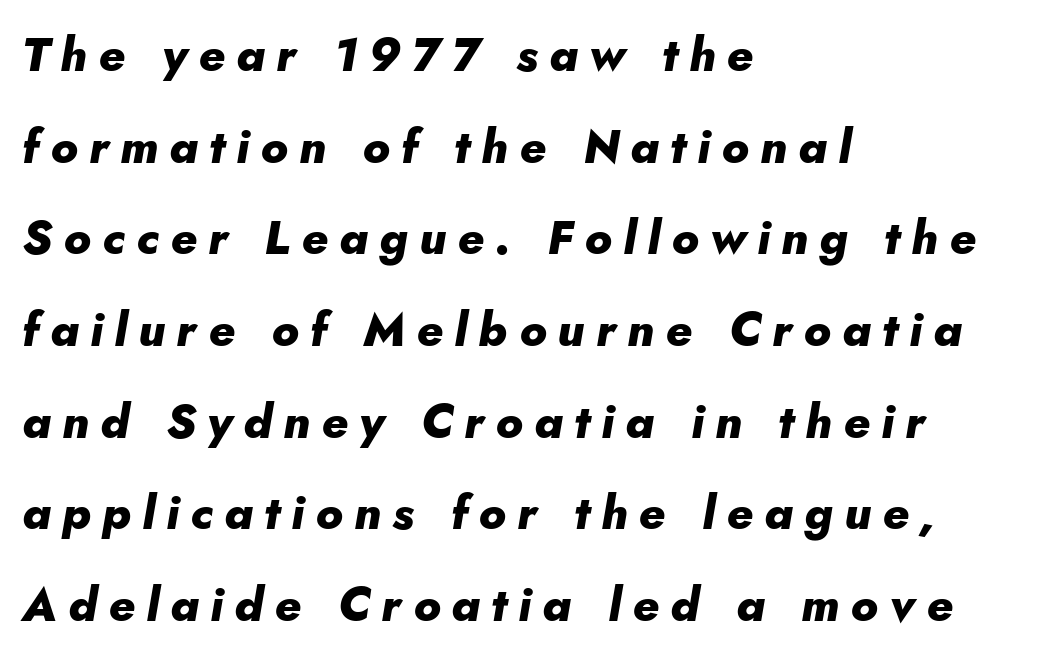
This sample has the flowing, uneven cadence of proportional lettering. The font is running at its bold setting. There's an unmistakable incline to the writing here. The type is letterspaced generously, with wide tracking. Caption: multi-line text, flush left, ragged right. Leading is clearly above the norm, producing a sparse column.
